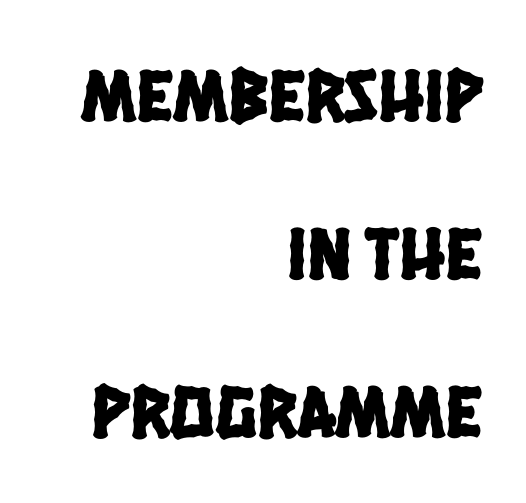
Q: Is the typeface a serif or a sans-serif typeface? A: Sans-serif.
Q: Is the text underlined? A: No.
Q: How is the paragraph aligned? A: Right-aligned.
Q: Is the spacing between letters normal or unusually wide? A: Normal.
Q: Is the spacing between lines tight, normal or loose? A: Loose.
Q: Width (condensed, normal, or wide)? A: Condensed.
Q: Stroke contrast? A: Low.
Q: x-height? A: Large.
Q: Monospaced? A: No.
